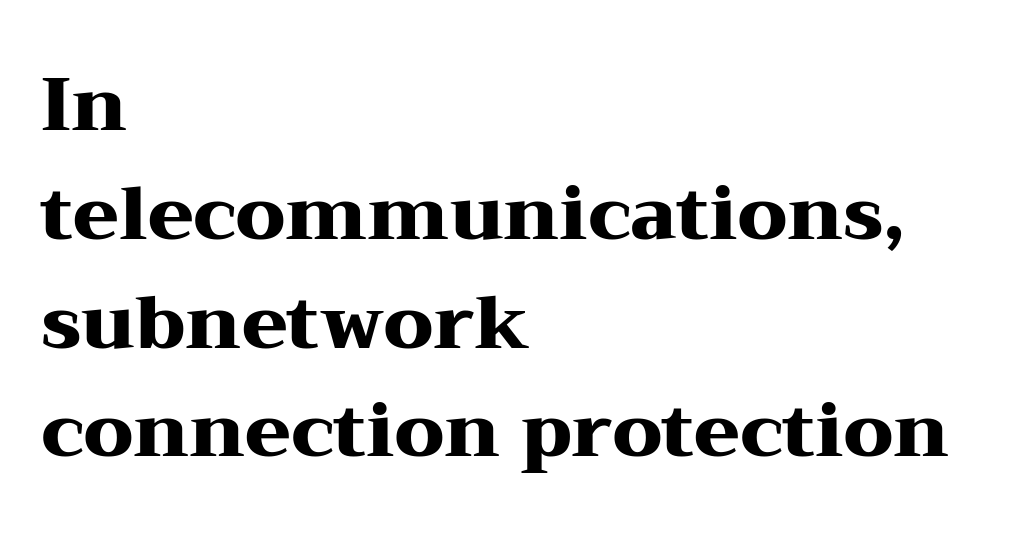
Posture: upright roman. The zone under the glyphs is completely vacant. The typeface chosen for these lines features serifs. These lines are set flush left with a ragged right edge.
